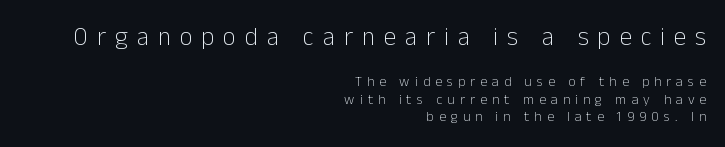
The image shows 25 px text type, upright; set right-aligned, normal line spacing (1.27x), unusually wide letter spacing (+0.36 em), not underlined; the first (top) block is 1.79x larger.
